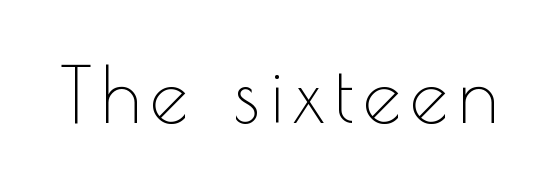
{"serif": "no", "italic": "no", "bold": "no", "weight": "thin", "width": "normal", "x_height": "small", "monospaced": "no", "underline": "no", "glyph_px": 77}
